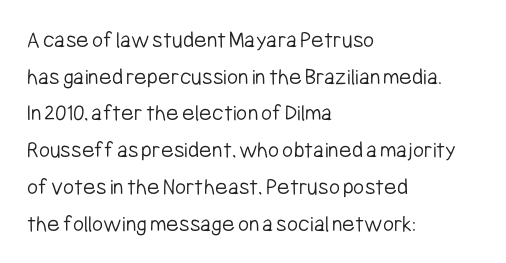
{"italic": "no", "bold": "no", "underline": "no", "align": "left", "line_spacing": "normal", "line_spacing_ratio": 1.53, "letter_spacing": "normal", "letter_spacing_em": 0.0, "glyph_px": 24}
